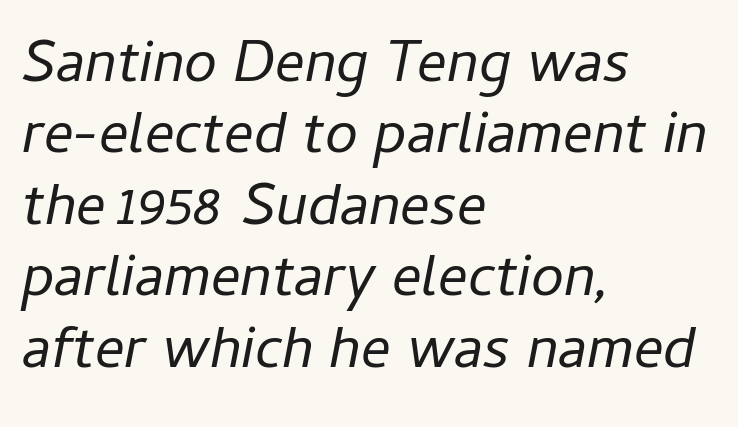
Q: Is the text bold? A: No.
Q: Is the text italic (slanted)? A: Yes, it leans right by about 11 degrees.
Q: Is the text underlined? A: No.
Q: How is the paragraph aligned? A: Left-aligned.
Q: Is the spacing between letters normal or unusually wide? A: Normal.
Q: Width (condensed, normal, or wide)? A: Normal.
Q: Stroke contrast? A: Low.
Q: x-height? A: Medium.
Q: Monospaced? A: No.
